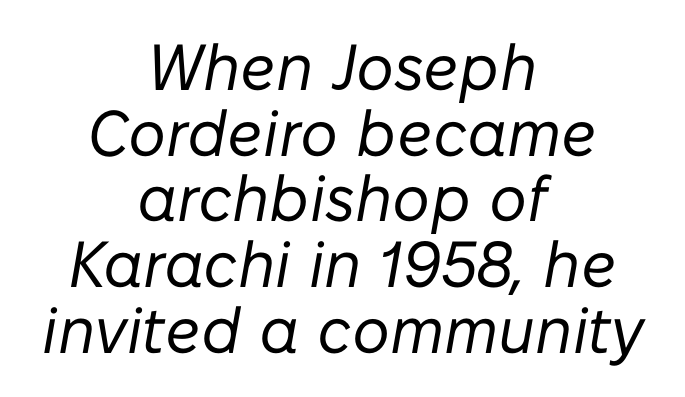
The image shows 65 px regular-weight type, italic (leaning right); set centered, tight line spacing (1.01x), normal letter spacing, not underlined; low stroke contrast and a medium x-height.
